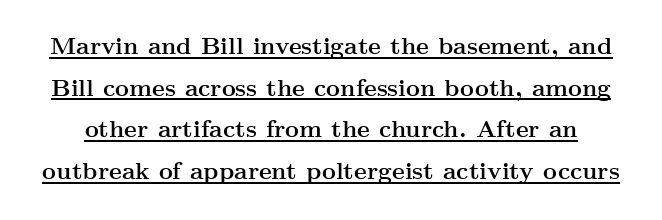
{"italic": "no", "bold": "yes", "underline": "yes", "line_spacing_ratio": 1.73, "letter_spacing": "normal", "letter_spacing_em": 0.0, "glyph_px": 24}
